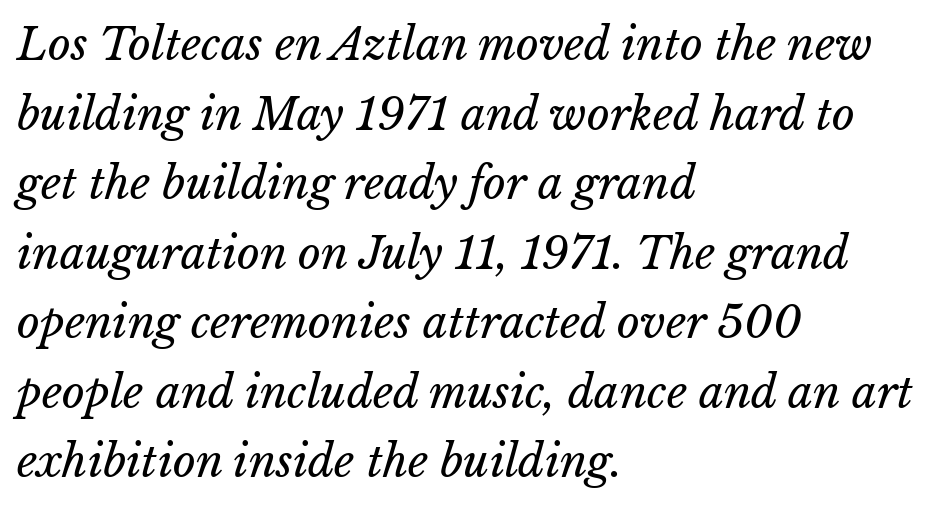
Q: Is the text bold? A: No.
Q: Is the text underlined? A: No.
Q: How is the paragraph aligned? A: Left-aligned.
Q: Is the spacing between letters normal or unusually wide? A: Normal.
Q: Is the spacing between lines tight, normal or loose? A: Normal.
Q: Width (condensed, normal, or wide)? A: Normal.
Q: Stroke contrast? A: Low.
Q: x-height? A: Medium.
Q: Monospaced? A: No.
